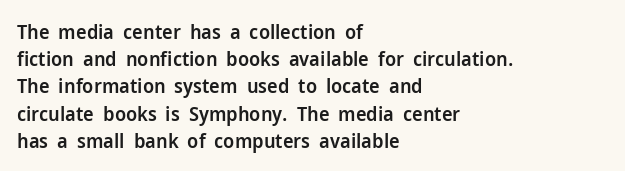
Normally led — the rows are evenly, conventionally spaced. The baseline area is clear. The passage shown is semibold, sitting just below true bold. Style check: upright.
